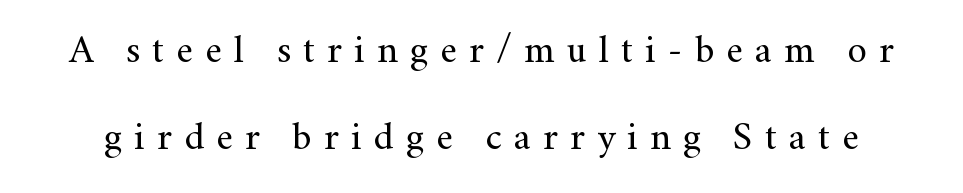
{"serif": "yes", "italic": "no", "bold": "no", "weight": "regular", "width": "normal", "stroke_contrast": "medium", "x_height": "small", "monospaced": "no", "underline": "no", "line_spacing": "loose", "line_spacing_ratio": 2.23, "letter_spacing": "wide", "letter_spacing_em": 0.31, "glyph_px": 39}
